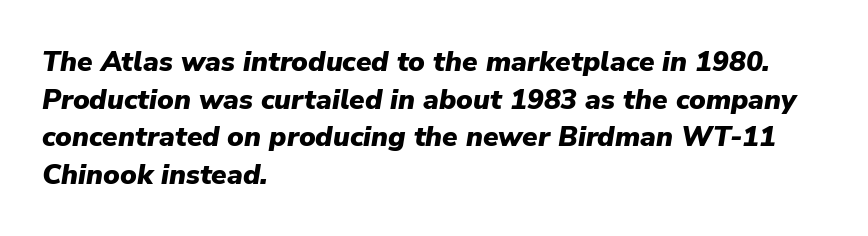
The image shows 28 px heavy type, italic (leaning right); set left-aligned, normal line spacing (1.34x), normal letter spacing, not underlined; low stroke contrast and a medium x-height.
